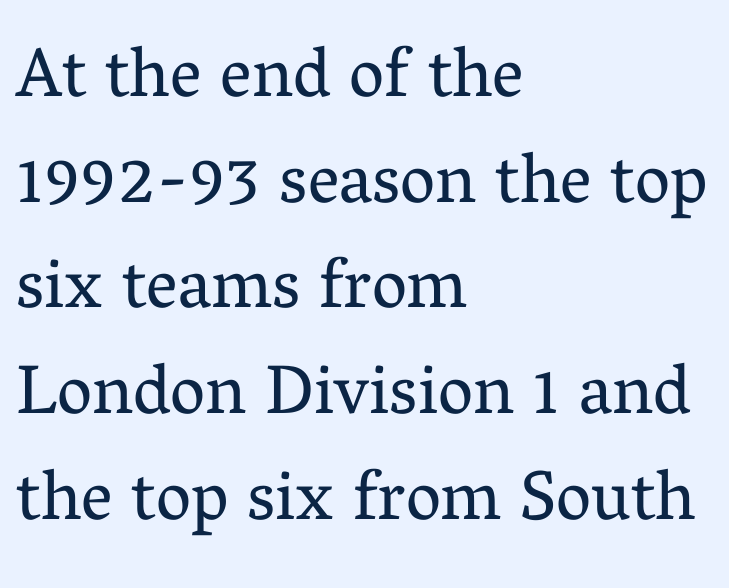
Q: Is the text bold? A: No.
Q: Is the text italic (slanted)? A: No, it is upright.
Q: Is the typeface a serif or a sans-serif typeface? A: Serif.
Q: Is the text underlined? A: No.
Q: How is the paragraph aligned? A: Left-aligned.
Q: Is the spacing between letters normal or unusually wide? A: Normal.
Q: Is the spacing between lines tight, normal or loose? A: Normal.
Q: Width (condensed, normal, or wide)? A: Normal.
Q: Stroke contrast? A: Medium.
Q: x-height? A: Medium.
Q: Monospaced? A: No.
